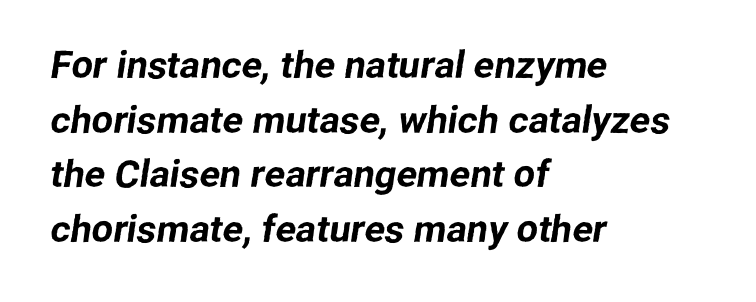
{"serif": "no", "width": "normal", "stroke_contrast": "low", "x_height": "medium", "monospaced": "no", "underline": "no", "align": "left", "line_spacing": "normal", "line_spacing_ratio": 1.44, "letter_spacing": "normal", "letter_spacing_em": 0.0, "glyph_px": 38}
